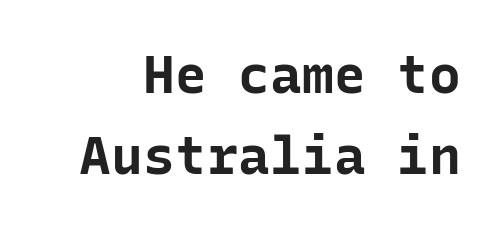
The image shows 53 px bold sans-serif type, upright, monospaced; set normal line spacing (1.52x), normal letter spacing, not underlined; low stroke contrast and a medium x-height.
